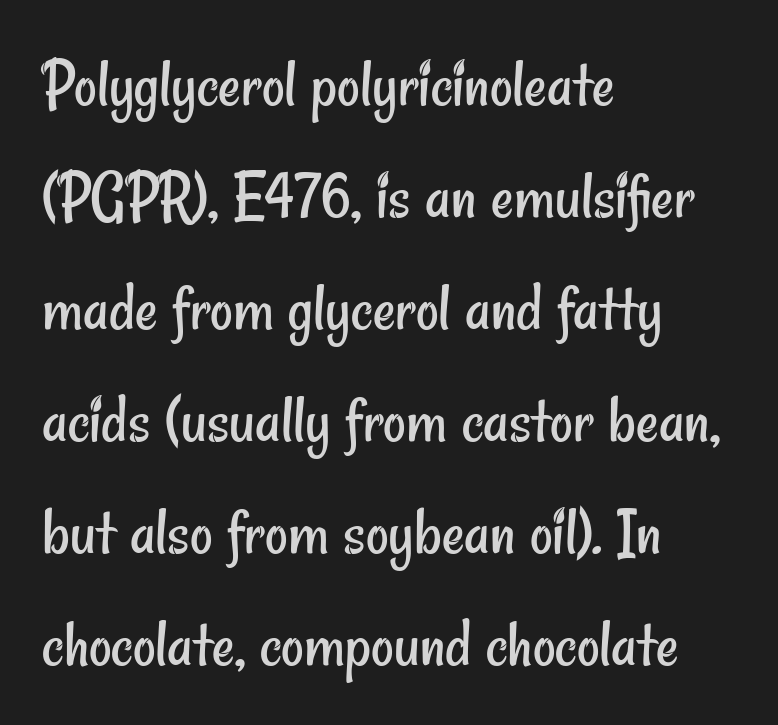
{"serif": "no", "bold": "no", "weight": "regular", "width": "condensed", "stroke_contrast": "low", "x_height": "small", "monospaced": "no", "underline": "no", "align": "left", "line_spacing": "normal", "line_spacing_ratio": 1.6, "letter_spacing": "normal", "letter_spacing_em": 0.0, "glyph_px": 70}
